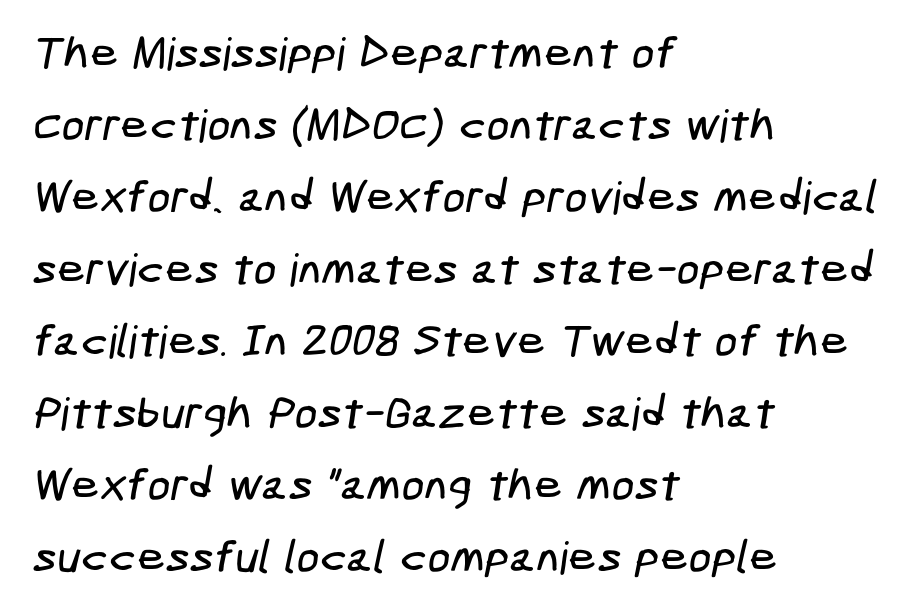
The image shows 45 px condensed sans-serif type; set left-aligned, normal line spacing (1.6x), normal letter spacing, not underlined; low stroke contrast and a medium x-height.
